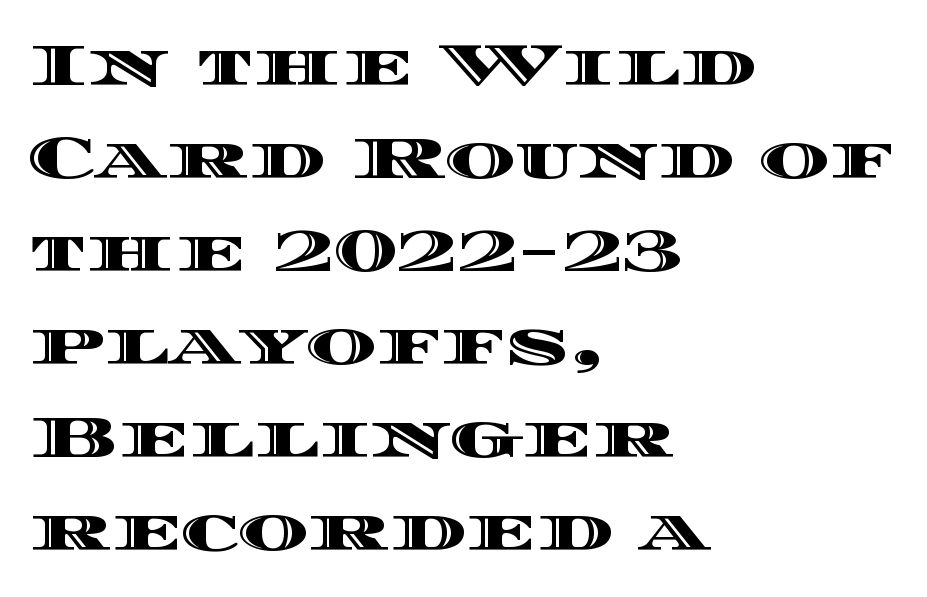
The image shows 60 px wide type, upright; set left-aligned, normal line spacing (1.55x), normal letter spacing, not underlined; a large x-height.
